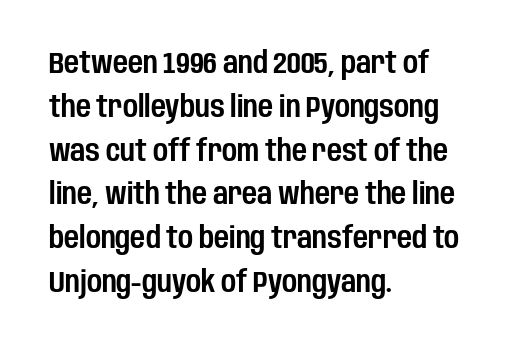
The image shows 29 px condensed sans-serif type, upright; set left-aligned, normal line spacing (1.51x), normal letter spacing, not underlined; low stroke contrast and a large x-height.
